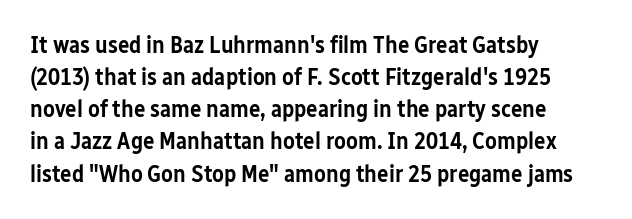
{"italic": "no", "bold": "semi", "underline": "no", "align": "left", "line_spacing": "normal", "line_spacing_ratio": 1.34, "letter_spacing": "normal", "letter_spacing_em": 0.0, "glyph_px": 24}
